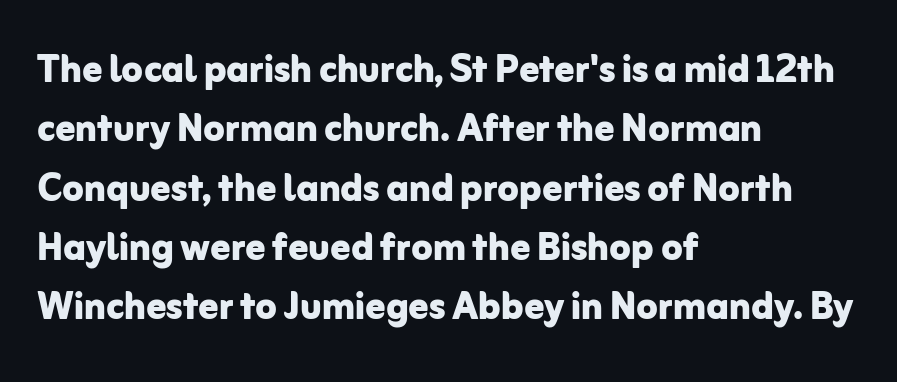
Q: Is the text bold? A: Yes.
Q: Is the text italic (slanted)? A: No, it is upright.
Q: Is the typeface a serif or a sans-serif typeface? A: Sans-serif.
Q: Is the text underlined? A: No.
Q: How is the paragraph aligned? A: Left-aligned.
Q: Is the spacing between letters normal or unusually wide? A: Normal.
Q: Width (condensed, normal, or wide)? A: Normal.
Q: Stroke contrast? A: Low.
Q: x-height? A: Medium.
Q: Monospaced? A: No.
